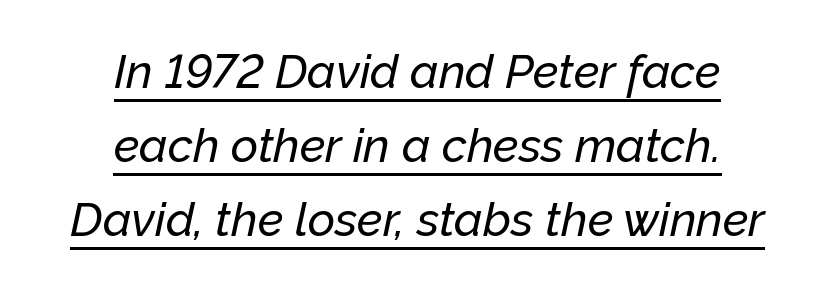
{"italic": "yes", "lean": "right", "slant_degrees": 12, "width": "normal", "stroke_contrast": "low", "x_height": "medium", "monospaced": "no", "underline": "yes", "align": "center", "line_spacing": "normal", "line_spacing_ratio": 1.57, "letter_spacing": "normal", "letter_spacing_em": 0.0, "glyph_px": 47}
